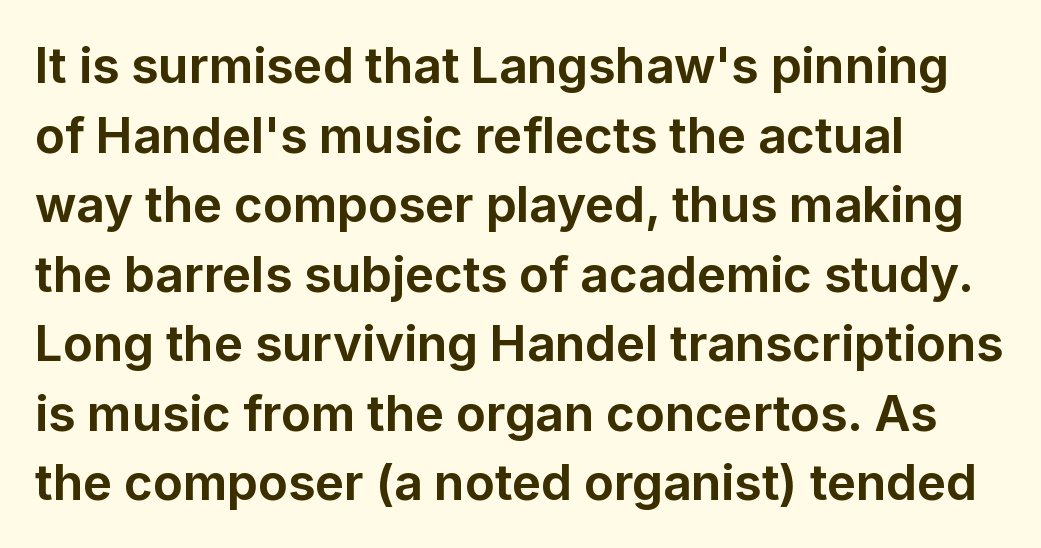
How would I describe the line gaps? Plain and ordinary. This sample uses an upright cut, with every glyph sitting square on the baseline. These lines are rendered in a variable-pitch font. One-word summary of the alignment: left.
